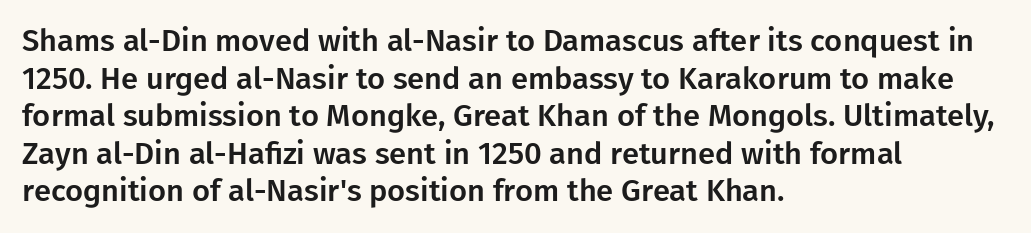
The image shows 31 px sans-serif type, upright; set left-aligned, line spacing 1.21x, normal letter spacing, not underlined; low stroke contrast and a medium x-height.
